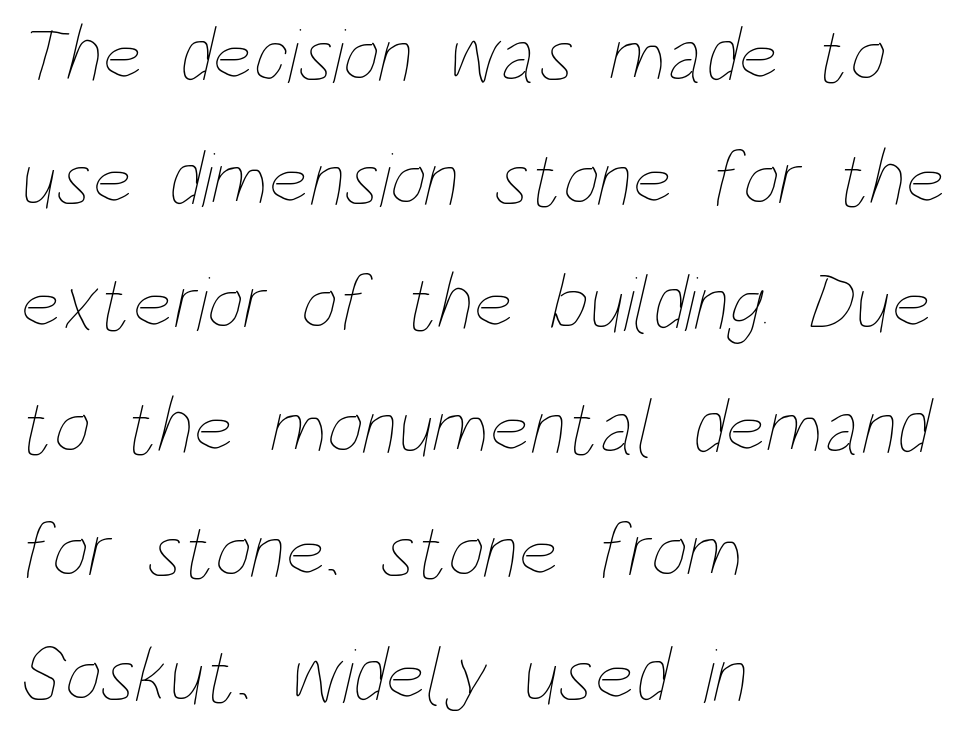
Q: Is the text bold? A: No.
Q: Is the text underlined? A: No.
Q: How is the paragraph aligned? A: Left-aligned.
Q: Is the spacing between letters normal or unusually wide? A: Normal.
Q: Is the spacing between lines tight, normal or loose? A: Normal.
Q: Width (condensed, normal, or wide)? A: Condensed.
Q: Stroke contrast? A: Low.
Q: x-height? A: Large.
Q: Monospaced? A: No.
